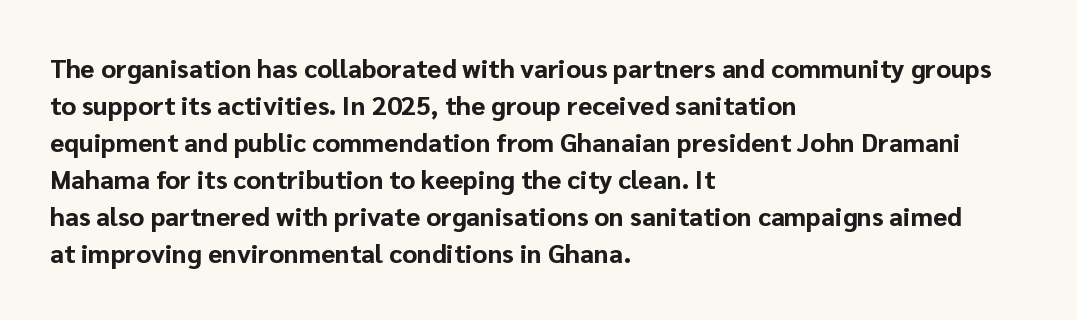
{"italic": "no", "bold": "yes", "underline": "no", "align": "left", "line_spacing": "normal", "line_spacing_ratio": 1.42, "letter_spacing": "normal", "letter_spacing_em": 0.0, "glyph_px": 26}
